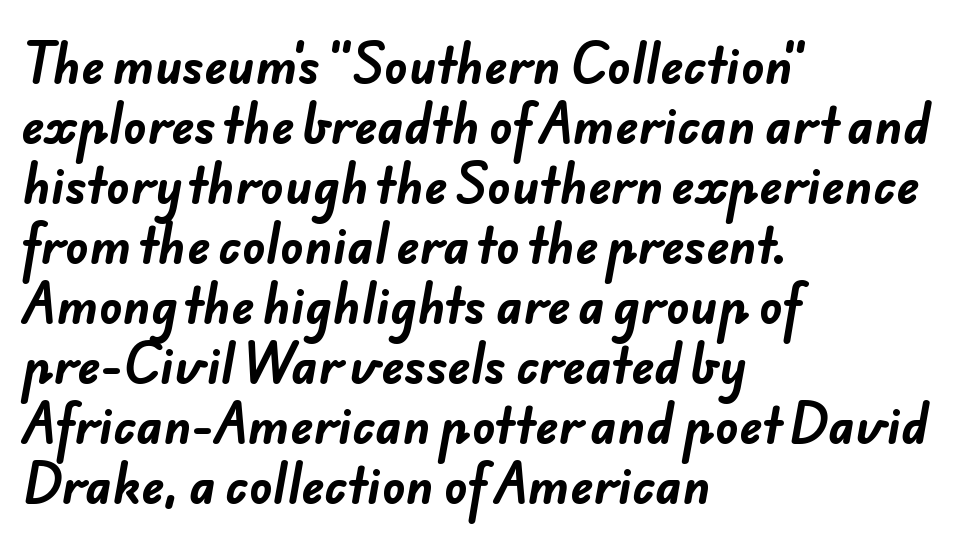
Q: Is the text bold? A: Yes.
Q: Is the typeface a serif or a sans-serif typeface? A: Sans-serif.
Q: Is the text underlined? A: No.
Q: How is the paragraph aligned? A: Left-aligned.
Q: Is the spacing between letters normal or unusually wide? A: Normal.
Q: Is the spacing between lines tight, normal or loose? A: Normal.
Q: Width (condensed, normal, or wide)? A: Normal.
Q: Stroke contrast? A: Low.
Q: x-height? A: Small.
Q: Monospaced? A: No.
